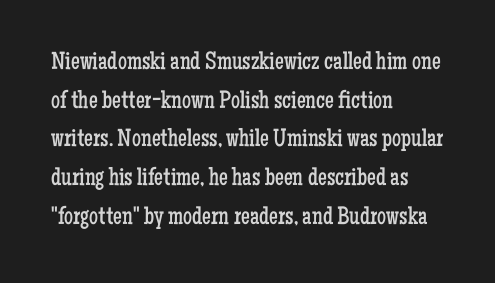
Q: Is the text bold? A: No.
Q: Is the text italic (slanted)? A: No, it is upright.
Q: Is the text underlined? A: No.
Q: How is the paragraph aligned? A: Left-aligned.
Q: Is the spacing between letters normal or unusually wide? A: Normal.
Q: Is the spacing between lines tight, normal or loose? A: Normal.
